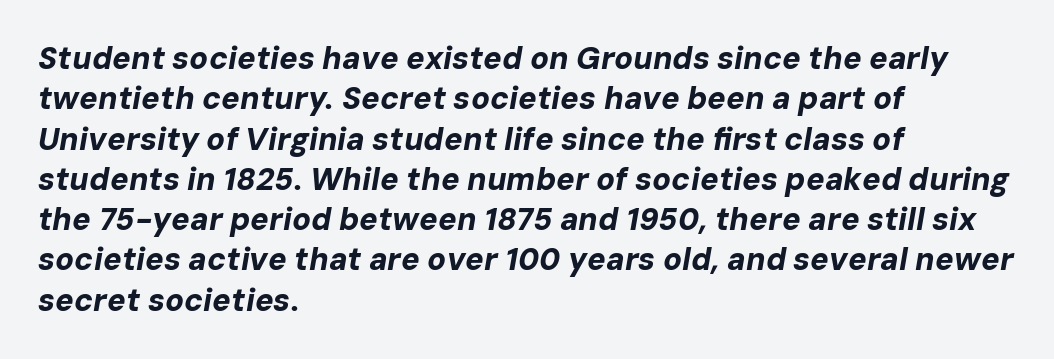
{"italic": "yes", "lean": "right", "slant_degrees": 10, "bold": "yes", "weight": "bold", "width": "normal", "stroke_contrast": "low", "x_height": "medium", "monospaced": "no", "underline": "no", "align": "left", "line_spacing": "normal", "line_spacing_ratio": 1.3, "letter_spacing": "normal", "letter_spacing_em": 0.0, "glyph_px": 31}
